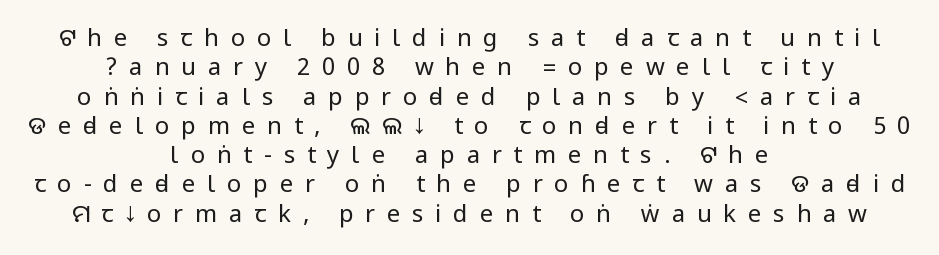
Q: Is the text bold? A: No.
Q: Is the text italic (slanted)? A: No, it is upright.
Q: Is the text underlined? A: No.
Q: How is the paragraph aligned? A: Centered.
Q: Is the spacing between letters normal or unusually wide? A: Unusually wide.
